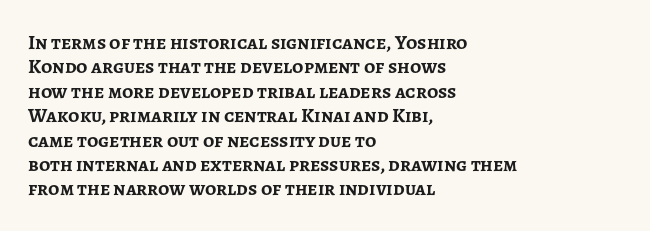
The image shows 20 px bold type, upright; set left-aligned, line spacing 1.22x, normal letter spacing, not underlined.
